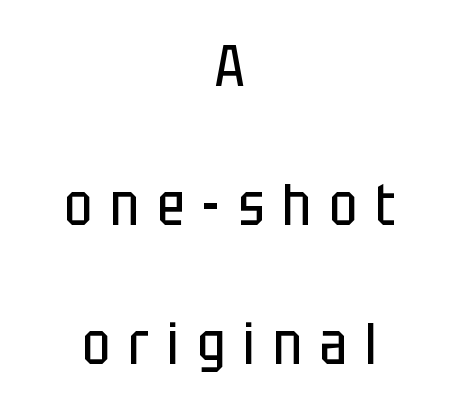
The image shows 59 px regular-weight, condensed sans-serif type, upright; set centered, loose line spacing (2.36x), unusually wide letter spacing (+0.31 em), not underlined; low stroke contrast and a large x-height.
